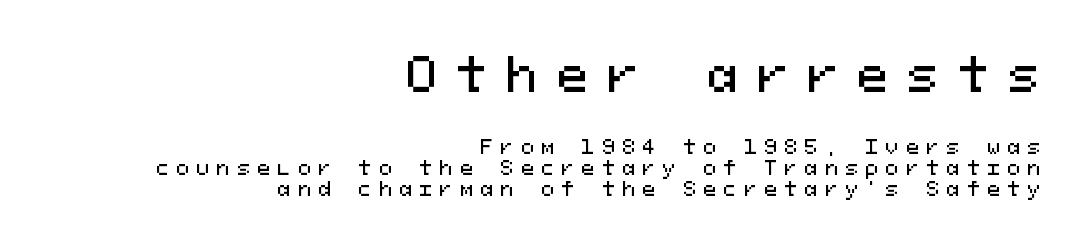
Q: Is the text italic (slanted)? A: No, it is upright.
Q: Is the typeface a serif or a sans-serif typeface? A: Sans-serif.
Q: Is the text underlined? A: No.
Q: How is the paragraph aligned? A: Right-aligned.
Q: Is the spacing between letters normal or unusually wide? A: Unusually wide.
Q: Is the spacing between lines tight, normal or loose? A: Tight.
Q: Which block of text is set in a larger size, the first (top) or the second (bottom)? A: The first (top) one.
Q: Width (condensed, normal, or wide)? A: Normal.
Q: Stroke contrast? A: Medium.
Q: x-height? A: Medium.
Q: Monospaced? A: Yes.
